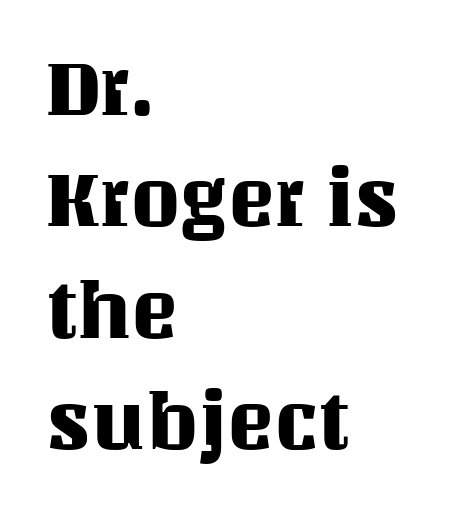
Reading down the block, your eye returns to a fixed left position each line. The passage shown is not underscored anywhere. The horizontal fit of the characters is conventional and even. Reading down the column, the eye jumps a familiar distance to each next line. Does the lettering tilt? It doesn't — this is upright.
